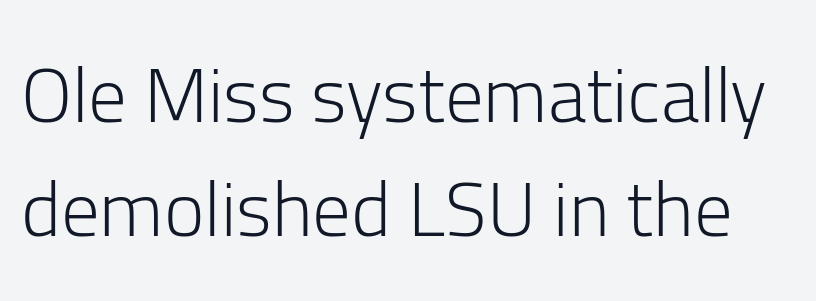
The image shows 77 px light sans-serif type, upright; set normal line spacing (1.48x), normal letter spacing, not underlined; low stroke contrast and a medium x-height.
